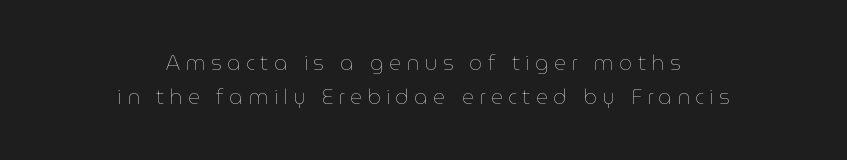
The font is comparable to plain body text, perhaps lighter. Vertical strokes here are truly vertical. Rule under the text: the space is simply empty. This sample uses expanded letter spacing, leaving extra air between glyphs.
